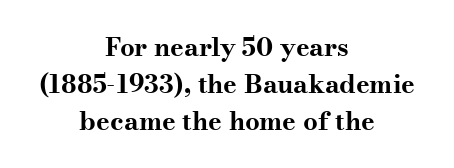
Q: Is the text bold? A: Yes.
Q: Is the text italic (slanted)? A: No, it is upright.
Q: Is the text underlined? A: No.
Q: How is the paragraph aligned? A: Centered.
Q: Is the spacing between letters normal or unusually wide? A: Normal.
Q: Is the spacing between lines tight, normal or loose? A: Normal.
